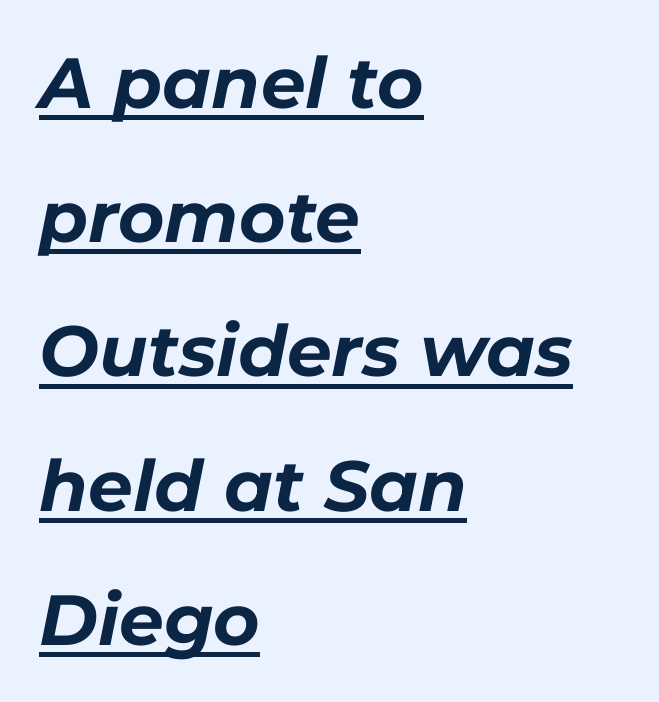
{"italic": "yes", "lean": "right", "slant_degrees": 11, "bold": "yes", "weight": "bold", "width": "normal", "stroke_contrast": "low", "x_height": "medium", "monospaced": "no", "underline": "yes", "align": "left", "line_spacing_ratio": 1.89, "letter_spacing": "normal", "letter_spacing_em": 0.0, "glyph_px": 71}
